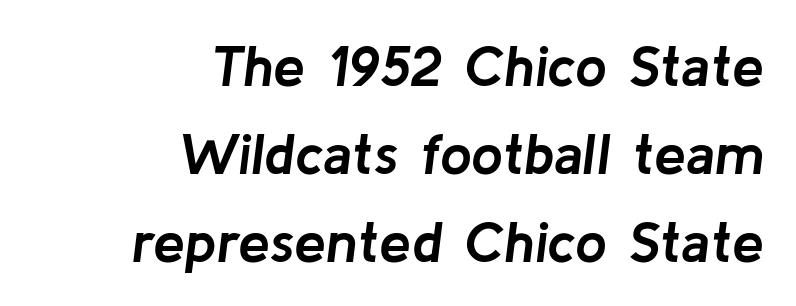
Weight check: bold — yes, fully. Vertically, the passage feels balanced, rows spaced as you'd expect. Between one letter and the next there's only the usual sliver of space. Each letter keeps its own natural width here, so spacing adapts to shape. Visually the block forms a straight wall on the right and a jagged coastline on the left.
